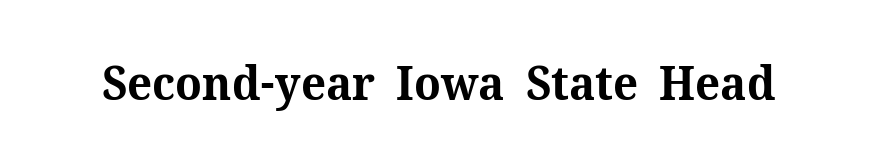
How heavy is the stroke? Heavy — this is a bold. Each letter keeps its own natural width here, so spacing adapts to shape. Classification — serif. Posture: vertical.
